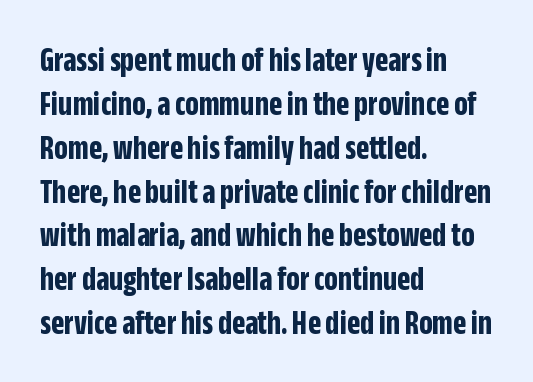
Q: Is the text bold? A: Yes.
Q: Is the text italic (slanted)? A: No, it is upright.
Q: Is the typeface a serif or a sans-serif typeface? A: Sans-serif.
Q: Is the text underlined? A: No.
Q: How is the paragraph aligned? A: Left-aligned.
Q: Is the spacing between letters normal or unusually wide? A: Normal.
Q: Is the spacing between lines tight, normal or loose? A: Normal.
Q: Width (condensed, normal, or wide)? A: Condensed.
Q: Stroke contrast? A: Low.
Q: x-height? A: Large.
Q: Monospaced? A: No.
